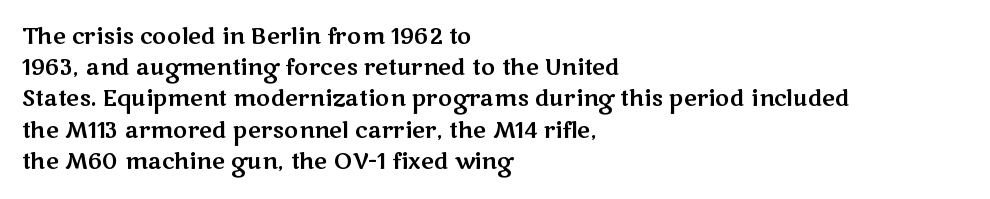
Nope, not italic — everything's standing straight. You could call the tracking neutral — neither tight nor loose. Descenders hang freely into open space. Vertical spacing — default. The compositor pushed each line to the left boundary.
